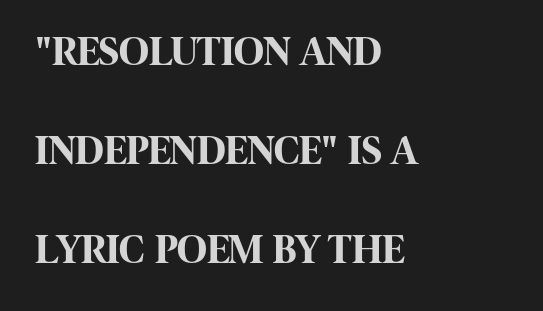
{"serif": "no", "italic": "no", "bold": "yes", "weight": "bold", "width": "condensed", "stroke_contrast": "high", "x_height": "large", "monospaced": "no", "underline": "no", "align": "left", "line_spacing": "loose", "line_spacing_ratio": 2.42, "letter_spacing": "normal", "letter_spacing_em": 0.0, "glyph_px": 41}
